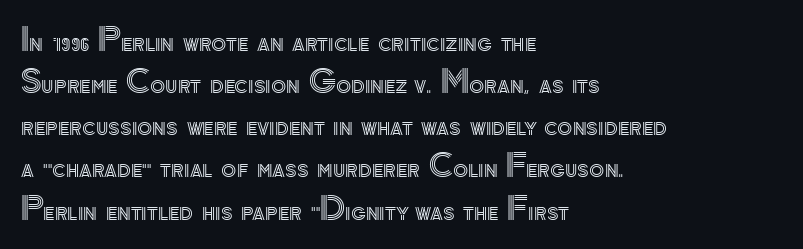
Whoever set this chose a conventional vertical rhythm. You could not count columns in this text — the font is proportionally spaced. This sample is left-justified, so line endings fall wherever the words run out. Bare-footed words on every line. Is the letter spacing exaggerated? No — it looks like the ordinary default. Rendered with straight, roman letterforms.
